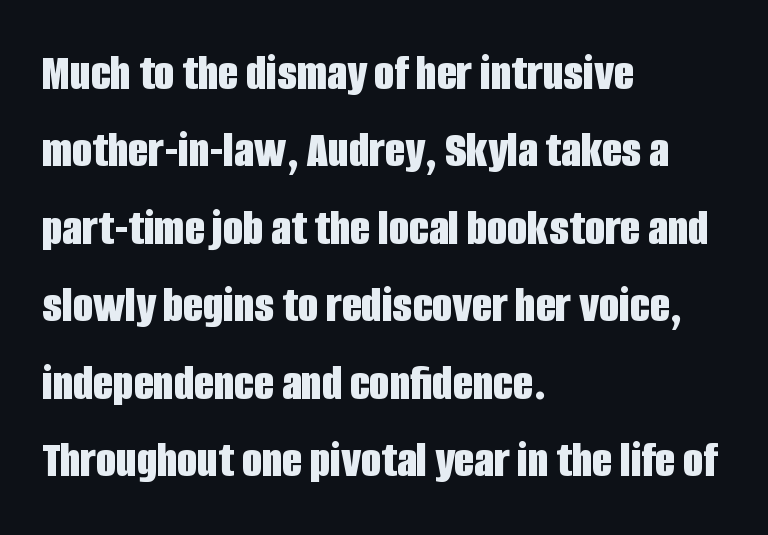
The font family rendered here belongs to the sans-serif group. The passage shown is typed in a proportional face where columns would drift. Interline gaps are of average width in this sample. The passage shown has conventional tracking throughout.
